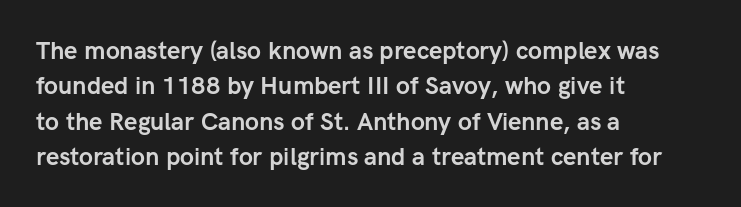
{"italic": "no", "bold": "yes", "underline": "no", "align": "left", "line_spacing": "normal", "line_spacing_ratio": 1.47, "letter_spacing": "normal", "letter_spacing_em": 0.0, "glyph_px": 24}
